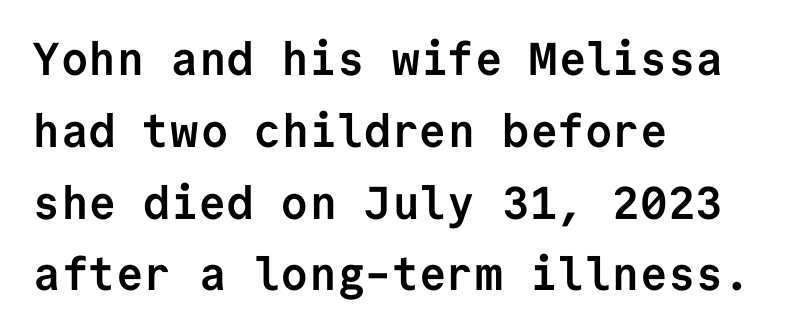
{"serif": "no", "italic": "no", "bold": "yes", "weight": "semibold", "width": "normal", "stroke_contrast": "low", "x_height": "medium", "monospaced": "yes", "underline": "no", "align": "left", "line_spacing": "normal", "line_spacing_ratio": 1.56, "letter_spacing": "normal", "letter_spacing_em": 0.0, "glyph_px": 46}
